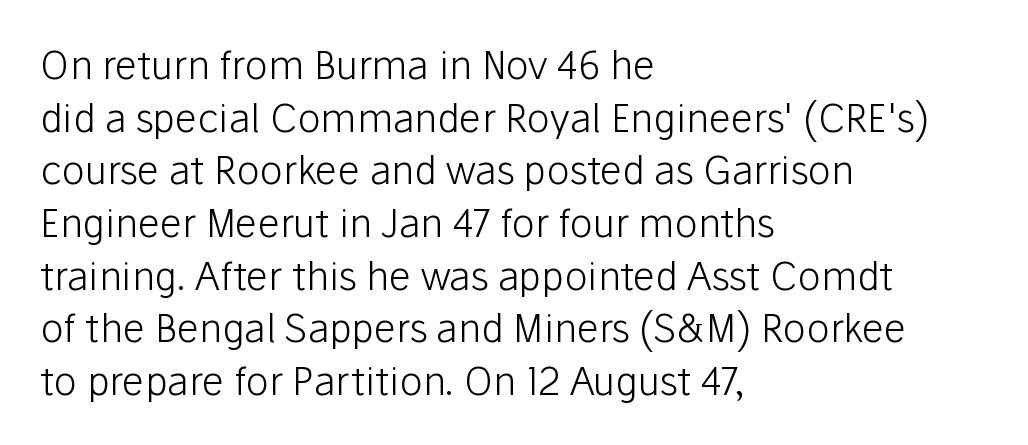
{"serif": "no", "italic": "no", "bold": "no", "weight": "light", "width": "normal", "stroke_contrast": "low", "x_height": "medium", "monospaced": "no", "underline": "no", "align": "left", "line_spacing": "normal", "line_spacing_ratio": 1.35, "letter_spacing": "normal", "letter_spacing_em": 0.0, "glyph_px": 39}
